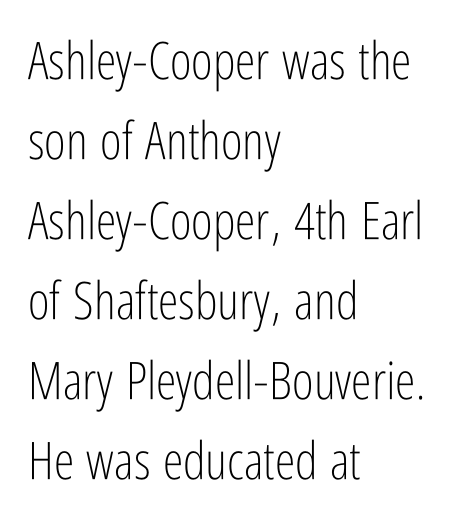
Check under the words: just untouched page. Line beginnings align vertically; line endings do not. Observe the ordinary spacing: letters are neighbours, not strangers. Regarding leading, the lines here are spaced in the standard way.
